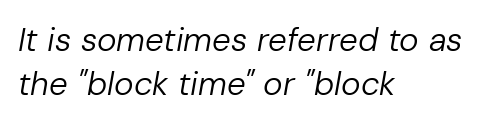
Left-aligned paragraph, ragged on the right. These lines are rendered in a variable-pitch font. The font sits on the lighter half of the weight spectrum, regular included. Each new line begins a customary step beneath the previous one.
